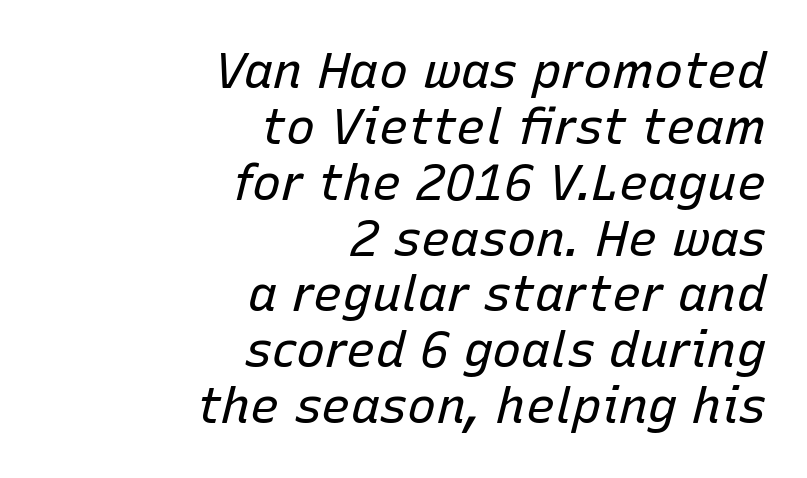
The image shows 49 px regular-weight type, italic (leaning right); set right-aligned, tight line spacing (1.14x), normal letter spacing, not underlined; low stroke contrast and a medium x-height.
